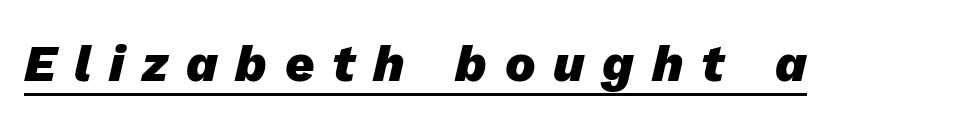
The sample has been set heavy, in full bold. Loose tracking; the words dissolve into strings of separated letters. Characters are canted at an angle relative to the baseline's perpendicular. The rendering uses natural spacing where letterforms have individual widths. The string is rendered with underlining switched on.
